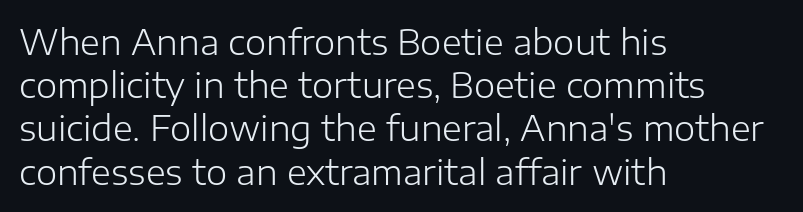
You could call the tracking neutral — neither tight nor loose. Classification — sans serif. Whoever set this chose a conventional vertical rhythm. The baseline area is clear. The letters advance in unequal steps, a hallmark of proportional type.
